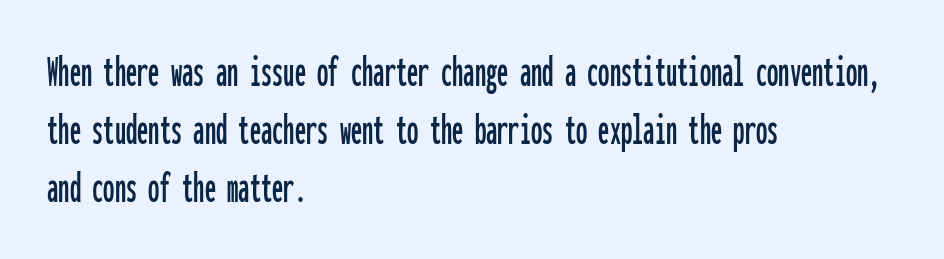
Q: Is the text italic (slanted)? A: No, it is upright.
Q: Is the typeface a serif or a sans-serif typeface? A: Sans-serif.
Q: Is the text underlined? A: No.
Q: How is the paragraph aligned? A: Left-aligned.
Q: Is the spacing between letters normal or unusually wide? A: Normal.
Q: Is the spacing between lines tight, normal or loose? A: Normal.
Q: Width (condensed, normal, or wide)? A: Condensed.
Q: Stroke contrast? A: Low.
Q: x-height? A: Medium.
Q: Monospaced? A: Yes.
